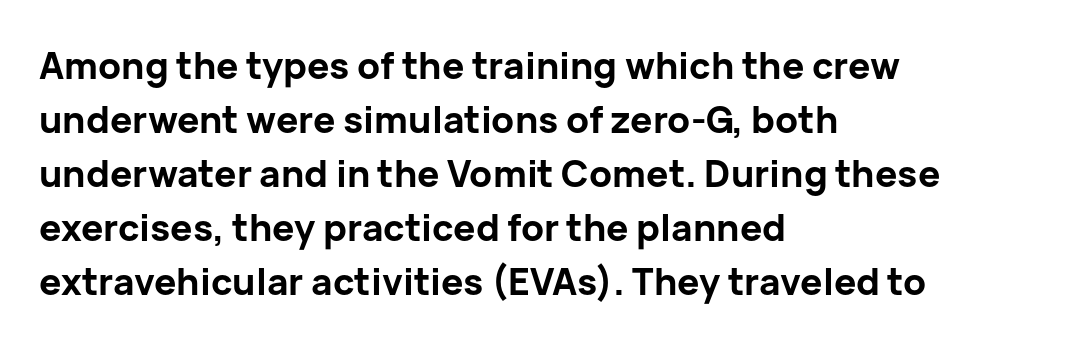
Horizontally, the lines are justified to the leading edge only. Descender tails drop into unmarked territory. Tall strokes in this sample are plumb rather than angled. Proportional: the letters do not fall into vertical columns. The leading is moderate, giving the passage an even texture.
